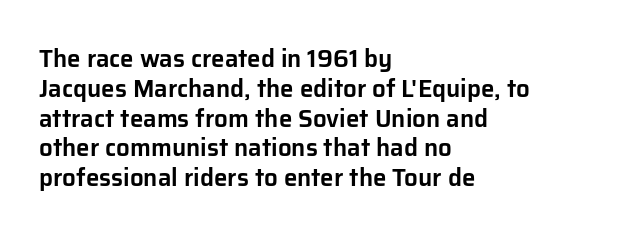
Q: Is the text italic (slanted)? A: No, it is upright.
Q: Is the text underlined? A: No.
Q: How is the paragraph aligned? A: Left-aligned.
Q: Is the spacing between letters normal or unusually wide? A: Normal.
